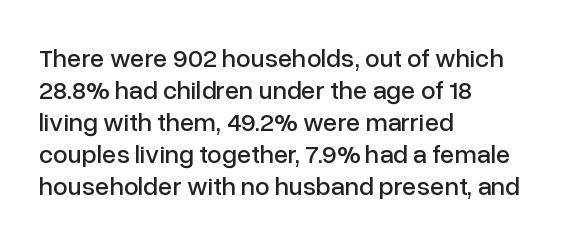
The image shows 26 px text type, upright; set left-aligned, line spacing 1.23x, normal letter spacing, not underlined.
